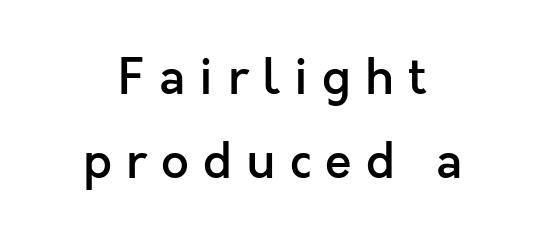
{"serif": "no", "italic": "no", "bold": "semi", "weight": "semibold", "width": "normal", "x_height": "medium", "monospaced": "no", "underline": "no", "align": "center", "line_spacing_ratio": 1.71, "letter_spacing": "wide", "letter_spacing_em": 0.29, "glyph_px": 49}
